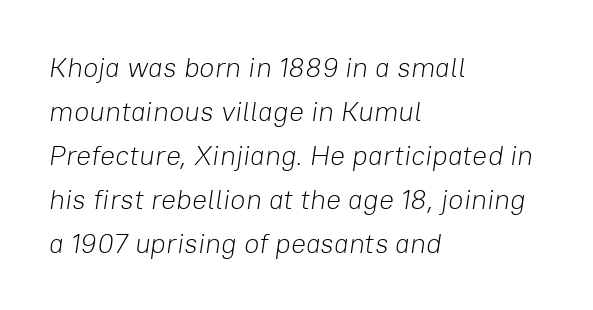
Q: Is the text bold? A: No.
Q: Is the text italic (slanted)? A: Yes, it leans right by about 8 degrees.
Q: Is the text underlined? A: No.
Q: How is the paragraph aligned? A: Left-aligned.
Q: Is the spacing between letters normal or unusually wide? A: Normal.
Q: Is the spacing between lines tight, normal or loose? A: Normal.
Q: Width (condensed, normal, or wide)? A: Normal.
Q: Stroke contrast? A: Low.
Q: x-height? A: Medium.
Q: Monospaced? A: No.
